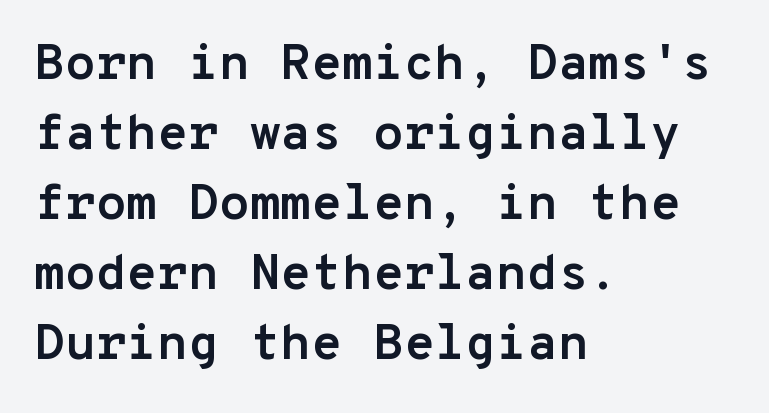
{"serif": "no", "italic": "no", "bold": "yes", "weight": "semibold", "width": "normal", "stroke_contrast": "low", "x_height": "medium", "monospaced": "yes", "underline": "no", "align": "left", "line_spacing": "normal", "line_spacing_ratio": 1.4, "letter_spacing": "normal", "letter_spacing_em": 0.0, "glyph_px": 50}
